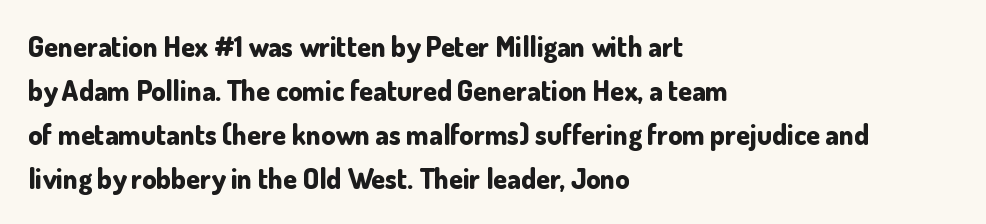
Q: Is the text bold? A: Yes.
Q: Is the text italic (slanted)? A: No, it is upright.
Q: Is the typeface a serif or a sans-serif typeface? A: Sans-serif.
Q: Is the text underlined? A: No.
Q: How is the paragraph aligned? A: Left-aligned.
Q: Is the spacing between letters normal or unusually wide? A: Normal.
Q: Is the spacing between lines tight, normal or loose? A: Normal.
Q: Width (condensed, normal, or wide)? A: Normal.
Q: Stroke contrast? A: Low.
Q: x-height? A: Small.
Q: Monospaced? A: No.
